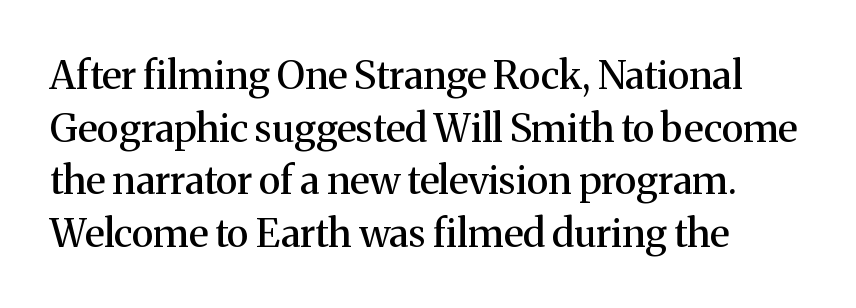
Q: Is the text italic (slanted)? A: No, it is upright.
Q: Is the typeface a serif or a sans-serif typeface? A: Serif.
Q: Is the text underlined? A: No.
Q: How is the paragraph aligned? A: Left-aligned.
Q: Is the spacing between letters normal or unusually wide? A: Normal.
Q: Is the spacing between lines tight, normal or loose? A: Normal.
Q: Width (condensed, normal, or wide)? A: Normal.
Q: Stroke contrast? A: Medium.
Q: x-height? A: Medium.
Q: Monospaced? A: No.
